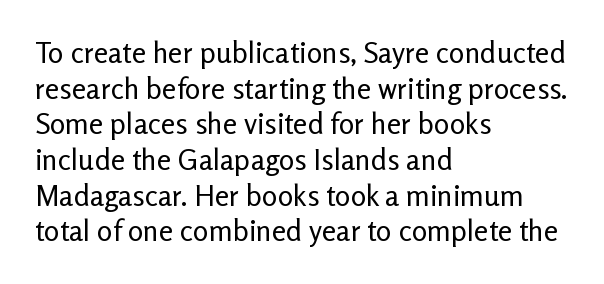
{"serif": "no", "italic": "no", "bold": "no", "weight": "regular", "width": "normal", "stroke_contrast": "low", "x_height": "medium", "monospaced": "no", "underline": "no", "align": "left", "line_spacing_ratio": 1.23, "letter_spacing": "normal", "letter_spacing_em": 0.0, "glyph_px": 29}
